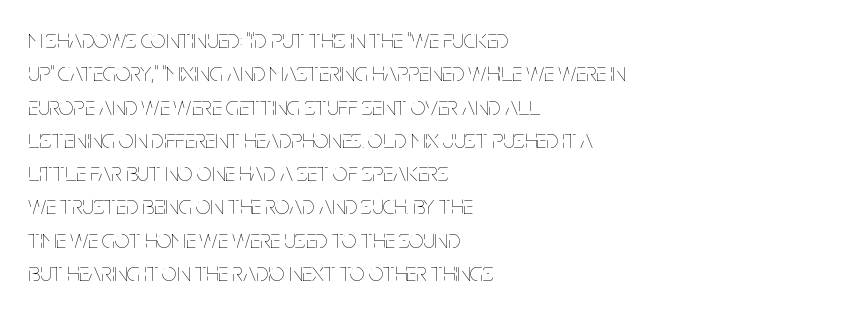
Compared with typical paragraphs, the rows here are spaced about the same. The letters stand straight up with perfectly vertical stems. Short and long lines alike share a common starting point at left. Is the stroke heavy? The answer is a plain regular-or-lighter. In terms of letterspacing, this is plain default setting. Just letters on the line, the space beneath them empty.
